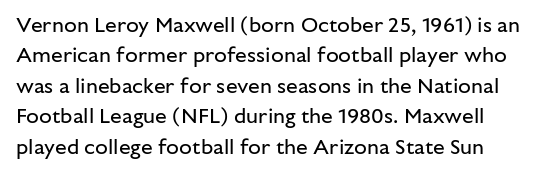
{"italic": "no", "bold": "no", "underline": "no", "align": "left", "line_spacing": "normal", "line_spacing_ratio": 1.45, "letter_spacing": "normal", "letter_spacing_em": 0.0, "glyph_px": 21}
